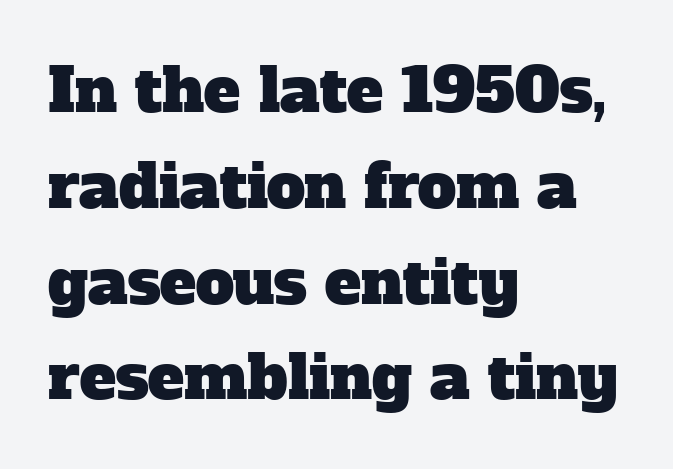
The image shows 61 px serif type; set left-aligned, normal line spacing (1.57x), normal letter spacing, not underlined; low stroke contrast and a medium x-height.
